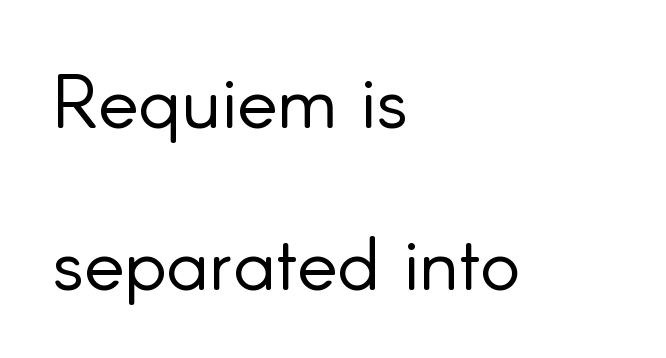
Ink coverage per letter is moderate at most. The rendering anchors every line to the left-hand side. The block of text is sparse from top to bottom, with ample space between rows. Nothing unusual about the tracking: characters are spaced as the font intends. Descenders hang freely into open space. A typesetter would mark this as roman, not italic.
